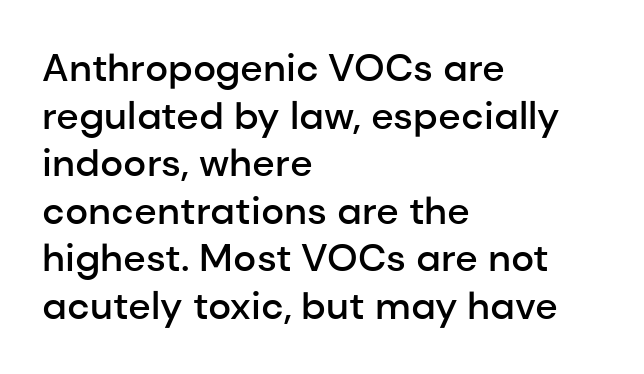
The image shows 39 px semibold sans-serif type, upright; set left-aligned, line spacing 1.22x, normal letter spacing, not underlined; low stroke contrast and a medium x-height.
